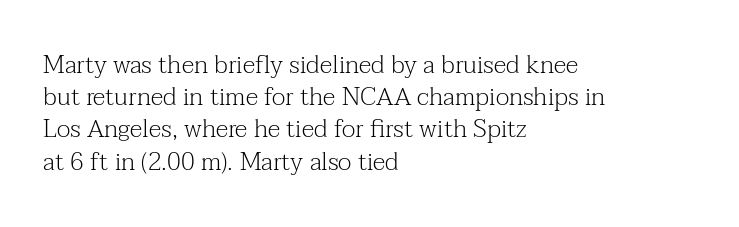
These lines keep a tight, regular rhythm from letter to letter. This sample is left-justified, so line endings fall wherever the words run out. The space between consecutive lines is moderate. Do the letters lean? They stand straight. The passage shown is not underscored anywhere. Stems and bowls with no extra thickness — not bold.
